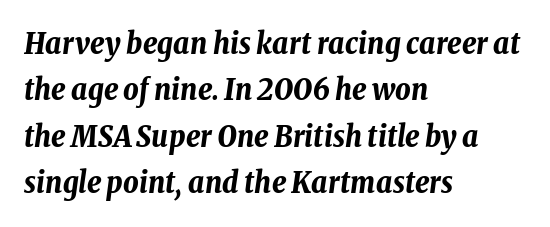
{"italic": "yes", "lean": "right", "slant_degrees": 8, "bold": "yes", "weight": "bold", "width": "condensed", "stroke_contrast": "low", "x_height": "medium", "monospaced": "no", "underline": "no", "align": "left", "line_spacing": "normal", "line_spacing_ratio": 1.55, "letter_spacing": "normal", "letter_spacing_em": 0.0, "glyph_px": 30}
